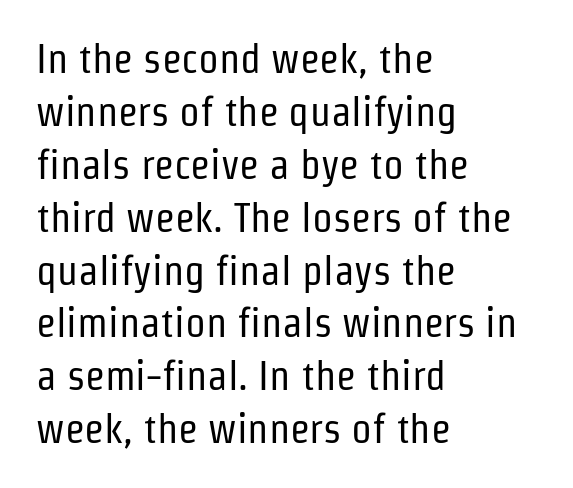
{"serif": "no", "italic": "no", "bold": "no", "weight": "regular", "width": "condensed", "stroke_contrast": "low", "x_height": "medium", "monospaced": "no", "underline": "no", "align": "left", "line_spacing": "normal", "line_spacing_ratio": 1.29, "letter_spacing": "normal", "letter_spacing_em": 0.0, "glyph_px": 41}
